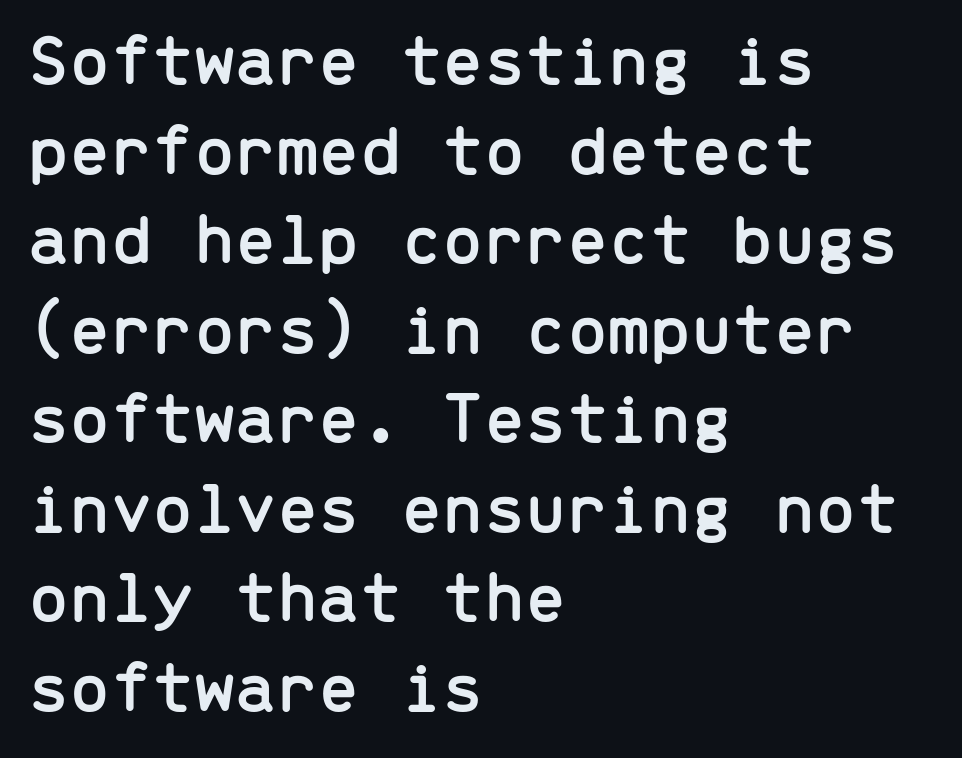
The image shows 74 px sans-serif type, upright, monospaced; set left-aligned, line spacing 1.21x, normal letter spacing, not underlined; low stroke contrast and a medium x-height.
